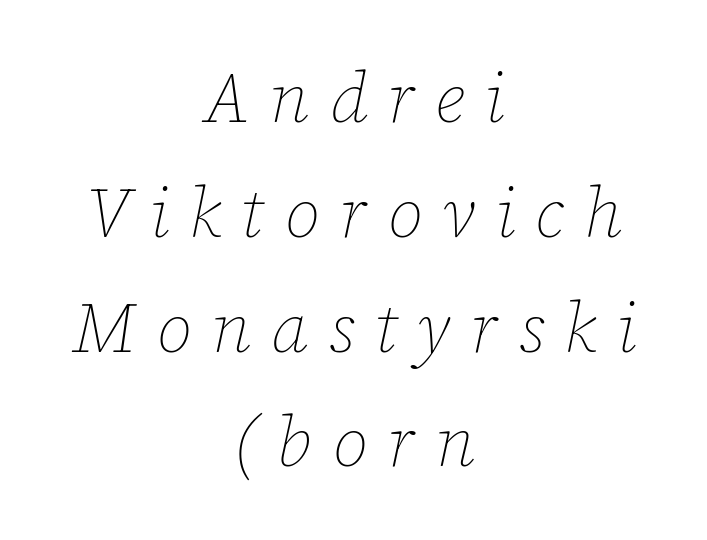
{"italic": "yes", "lean": "right", "slant_degrees": 12, "bold": "no", "weight": "thin", "width": "normal", "stroke_contrast": "low", "x_height": "medium", "monospaced": "no", "underline": "no", "align": "center", "line_spacing": "normal", "line_spacing_ratio": 1.64, "letter_spacing": "wide", "letter_spacing_em": 0.28, "glyph_px": 70}
